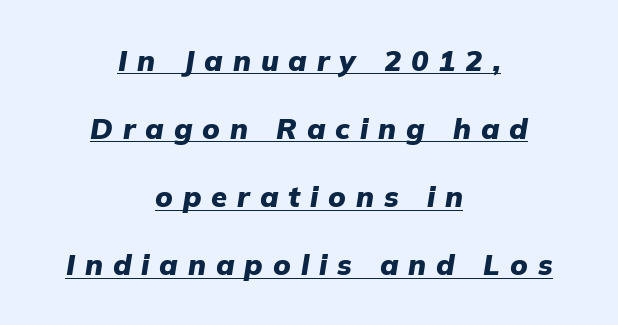
The image shows 29 px heavy type, italic (leaning right); set centered, loose line spacing (2.35x), unusually wide letter spacing (+0.34 em), underlined; low stroke contrast and a medium x-height.
